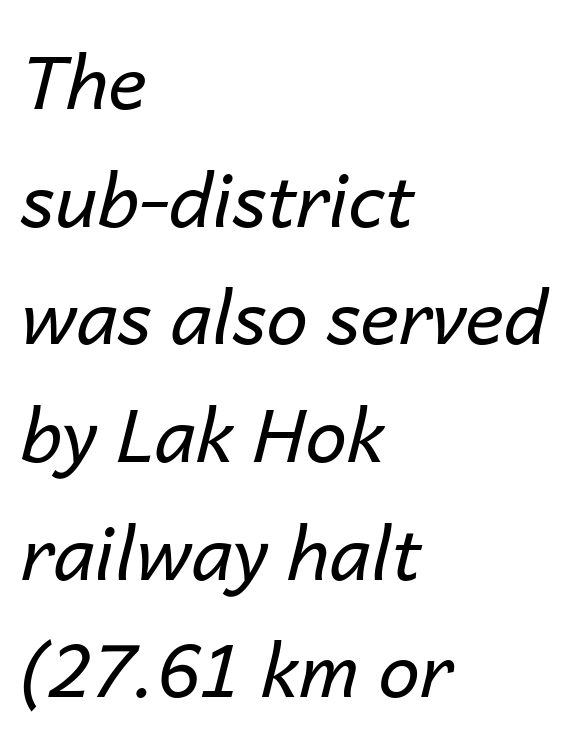
Stroke mass is kept to a normal reading level or below. It's the slanting kind of type. Decoration check: the copy has no underline. Do the characters align in a grid? No, the font is proportional. The lines sit at an ordinary, default distance from one another. Glyph-to-glyph distance matches everyday printed text.
